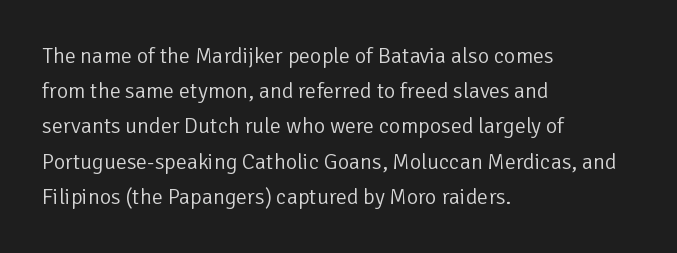
The image shows 22 px text type, upright; set left-aligned, normal line spacing (1.6x), normal letter spacing, not underlined.
